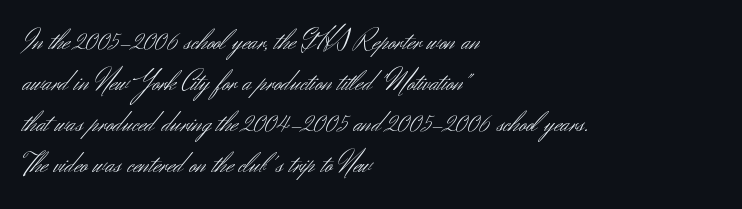
Q: Is the text bold? A: No.
Q: Is the text italic (slanted)? A: Yes.
Q: Is the typeface a serif or a sans-serif typeface? A: Sans-serif.
Q: Is the text underlined? A: No.
Q: How is the paragraph aligned? A: Left-aligned.
Q: Is the spacing between letters normal or unusually wide? A: Normal.
Q: Is the spacing between lines tight, normal or loose? A: Normal.
Q: Width (condensed, normal, or wide)? A: Normal.
Q: Stroke contrast? A: Medium.
Q: x-height? A: Small.
Q: Monospaced? A: No.
